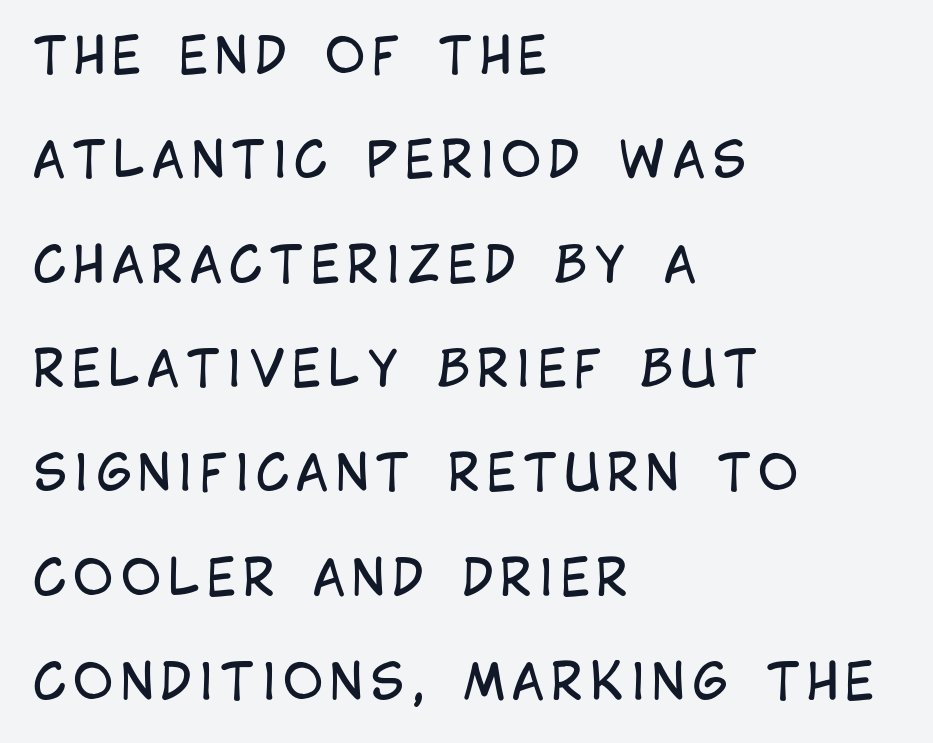
The image shows 49 px regular-weight, condensed sans-serif type, upright; set left-aligned, loose line spacing (2.13x), not underlined; low stroke contrast and a large x-height.
